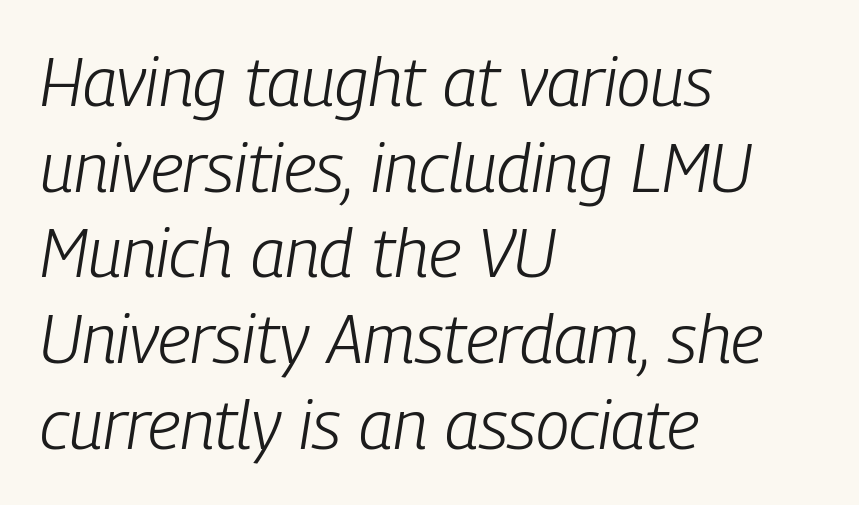
Q: Is the text bold? A: No.
Q: Is the text italic (slanted)? A: Yes, it leans right by about 9 degrees.
Q: Is the text underlined? A: No.
Q: How is the paragraph aligned? A: Left-aligned.
Q: Is the spacing between letters normal or unusually wide? A: Normal.
Q: Is the spacing between lines tight, normal or loose? A: Normal.
Q: Width (condensed, normal, or wide)? A: Condensed.
Q: Stroke contrast? A: Low.
Q: x-height? A: Medium.
Q: Monospaced? A: No.
